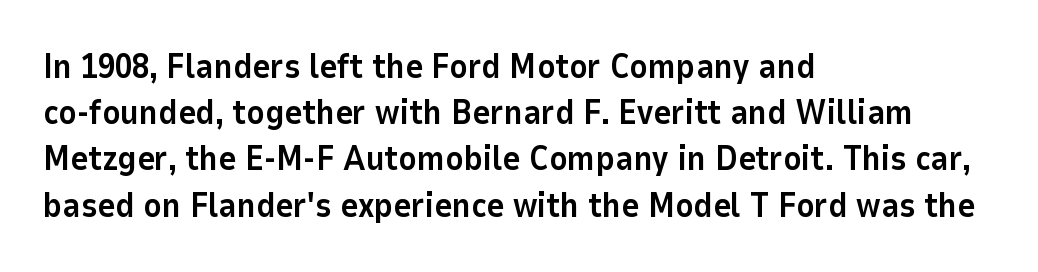
Q: Is the text bold? A: Yes.
Q: Is the text italic (slanted)? A: No, it is upright.
Q: Is the typeface a serif or a sans-serif typeface? A: Sans-serif.
Q: Is the text underlined? A: No.
Q: How is the paragraph aligned? A: Left-aligned.
Q: Is the spacing between letters normal or unusually wide? A: Normal.
Q: Is the spacing between lines tight, normal or loose? A: Normal.
Q: Width (condensed, normal, or wide)? A: Normal.
Q: Stroke contrast? A: Low.
Q: x-height? A: Medium.
Q: Monospaced? A: No.
